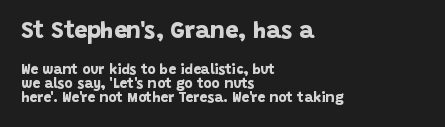
The image shows 23 px bold type; set left-aligned, tight line spacing (1.01x), normal letter spacing, not underlined; the first (top) block is 1.64x larger.
